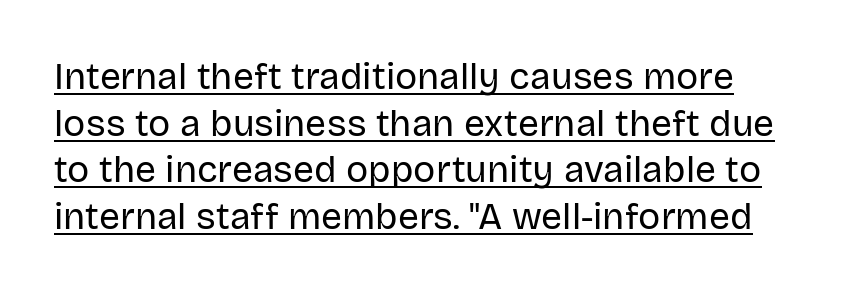
The image shows 37 px regular-weight sans-serif type, upright; set normal line spacing (1.26x), normal letter spacing, underlined; low stroke contrast and a large x-height.
